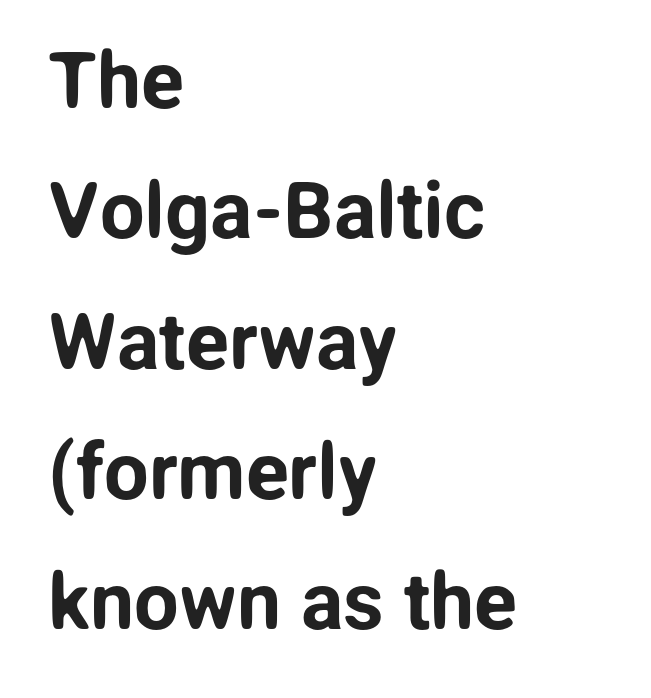
{"serif": "no", "italic": "no", "width": "normal", "stroke_contrast": "low", "x_height": "medium", "monospaced": "no", "underline": "no", "align": "left", "line_spacing": "normal", "line_spacing_ratio": 1.65, "letter_spacing": "normal", "letter_spacing_em": 0.0, "glyph_px": 79}
